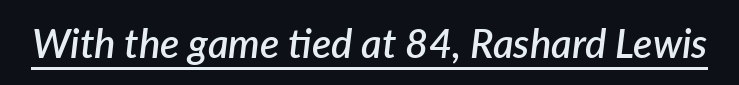
{"italic": "yes", "lean": "right", "slant_degrees": 7, "bold": "semi", "weight": "semibold", "width": "normal", "stroke_contrast": "low", "x_height": "medium", "monospaced": "no", "underline": "yes", "letter_spacing": "normal", "letter_spacing_em": 0.0, "glyph_px": 40}
